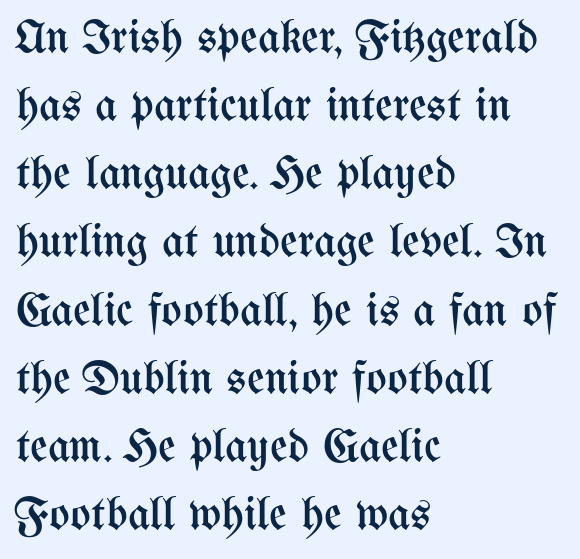
Q: Is the text bold? A: No.
Q: Is the text italic (slanted)? A: No, it is upright.
Q: Is the text underlined? A: No.
Q: How is the paragraph aligned? A: Left-aligned.
Q: Is the spacing between letters normal or unusually wide? A: Normal.
Q: Is the spacing between lines tight, normal or loose? A: Normal.
Q: Width (condensed, normal, or wide)? A: Condensed.
Q: Stroke contrast? A: Medium.
Q: x-height? A: Medium.
Q: Monospaced? A: No.
